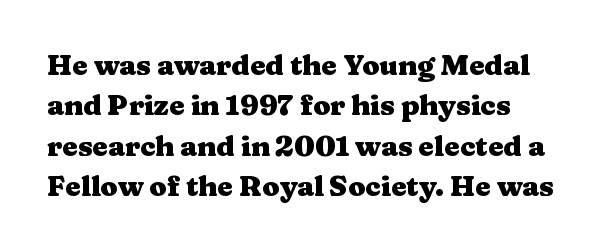
The font's upright variant was chosen for this text. The glyphs in this specimen are seriffed. The glyphs have the mass of a bold cut. Is this a fixed-width face? No — the glyphs have proportional, varying widths. This rendering features lettering with no underline.
